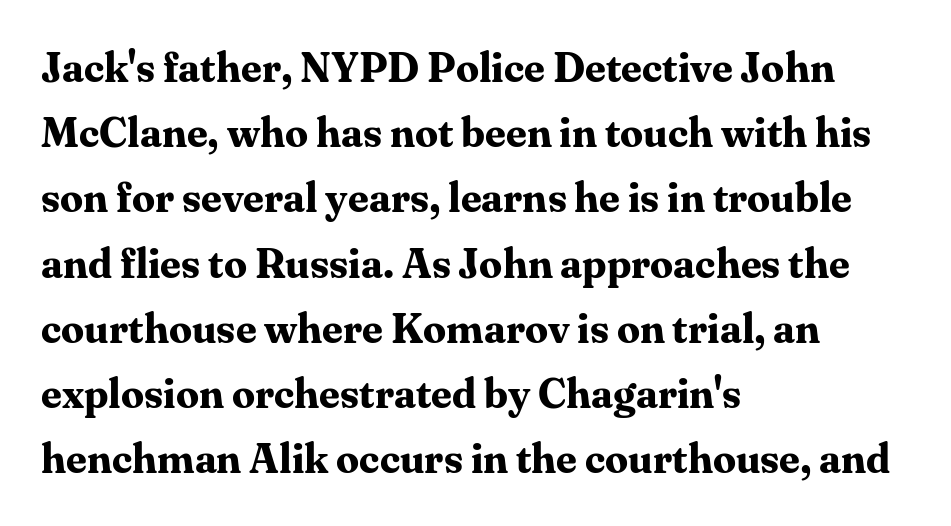
{"serif": "yes", "italic": "no", "bold": "yes", "weight": "bold", "width": "normal", "stroke_contrast": "medium", "x_height": "medium", "monospaced": "no", "underline": "no", "align": "left", "line_spacing": "normal", "line_spacing_ratio": 1.59, "letter_spacing": "normal", "letter_spacing_em": 0.0, "glyph_px": 41}
